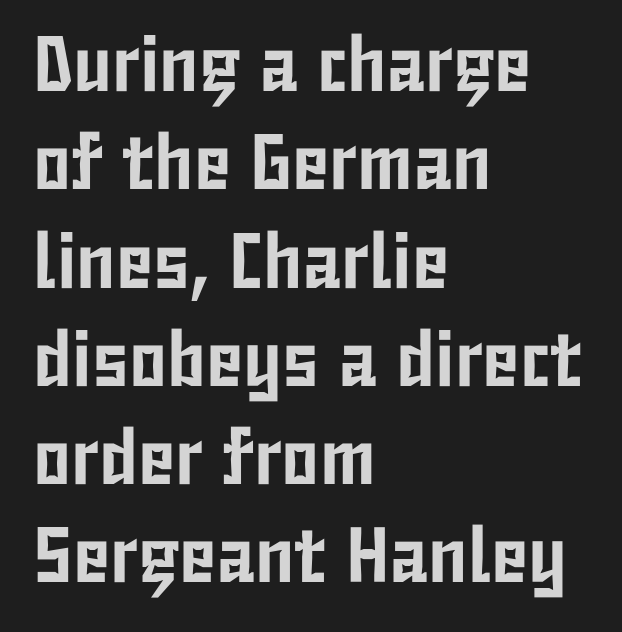
It's the straight-up-and-down kind of type. You can tell from the bare stems that sans-serif type was used. Words appear dense and cohesive because spacing is normal. Character widths vary here, with narrow letters taking less room than wide ones. Where is the straight margin? On the left. This rendering features lettering with no underline.
